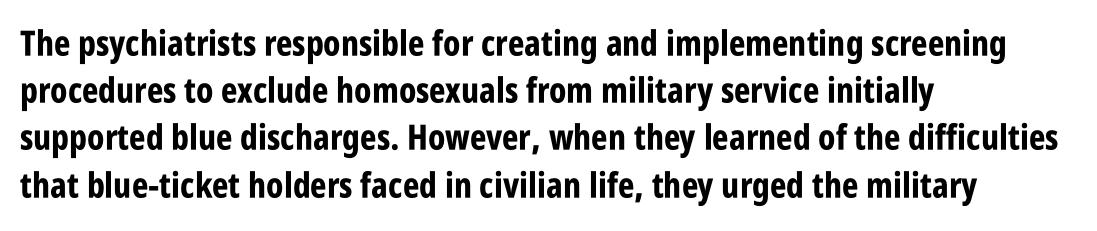
Q: Is the text bold? A: Yes.
Q: Is the text italic (slanted)? A: No, it is upright.
Q: Is the typeface a serif or a sans-serif typeface? A: Sans-serif.
Q: Is the text underlined? A: No.
Q: How is the paragraph aligned? A: Left-aligned.
Q: Is the spacing between letters normal or unusually wide? A: Normal.
Q: Is the spacing between lines tight, normal or loose? A: Normal.
Q: Width (condensed, normal, or wide)? A: Condensed.
Q: Stroke contrast? A: Low.
Q: x-height? A: Large.
Q: Monospaced? A: No.
